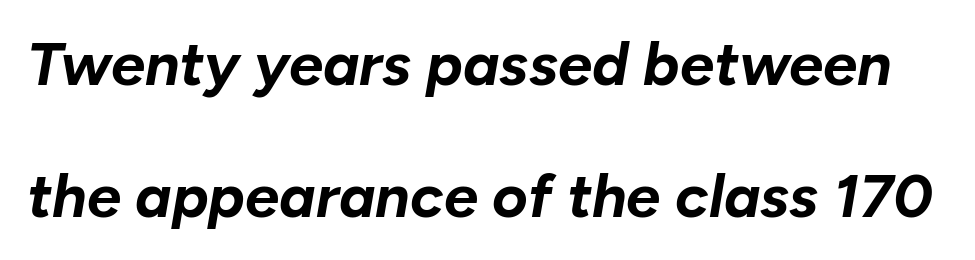
The image shows 61 px bold type, italic (leaning right); set loose line spacing (2.16x), normal letter spacing, not underlined; low stroke contrast and a medium x-height.
